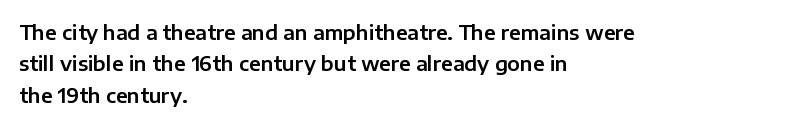
The image shows 20 px text type, upright; set left-aligned, normal line spacing (1.57x), normal letter spacing, not underlined.
